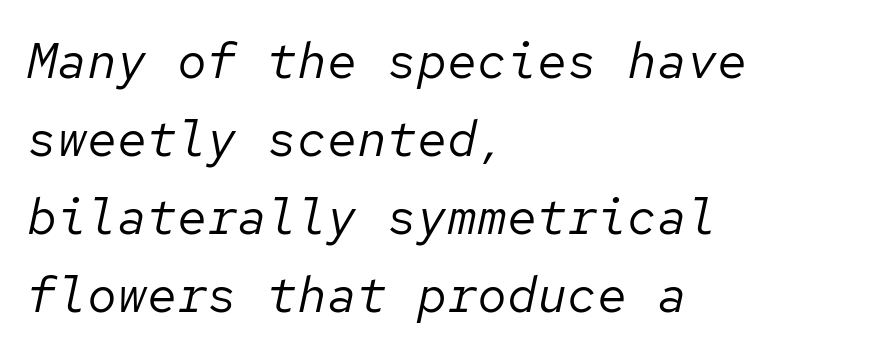
Whoever set this chose a conventional vertical rhythm. These lines stack with their left ends in a neat column. Every character sits at an angle, as italics do. The face used here is monospaced, like something from a code editor. Just letters on the line, the space beneath them empty.
